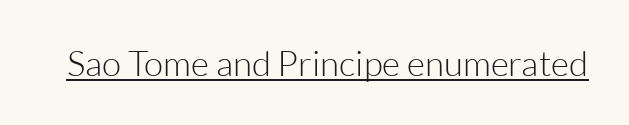
{"serif": "no", "italic": "no", "bold": "no", "weight": "light", "width": "normal", "stroke_contrast": "low", "x_height": "medium", "monospaced": "no", "underline": "yes", "letter_spacing": "normal", "letter_spacing_em": 0.0, "glyph_px": 35}
